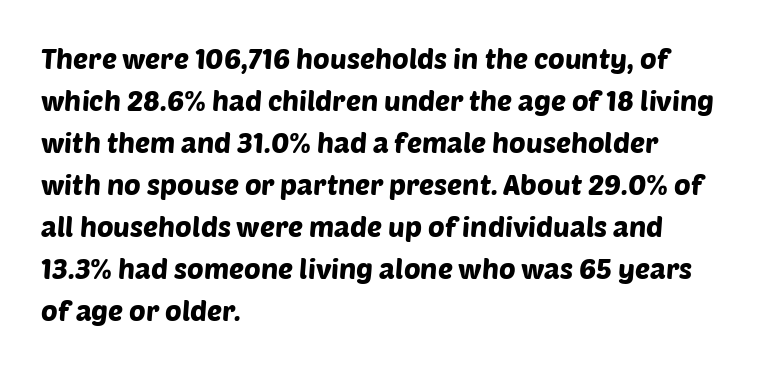
Baseline-to-baseline distance is the conventional proportion of letter height. Each line starts at the same left margin while the right side varies. A typesetter would label this face a sans. You could not count columns in this text — the font is proportionally spaced.
